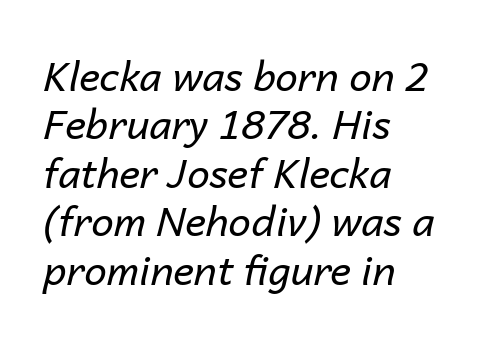
{"italic": "yes", "lean": "right", "slant_degrees": 14, "bold": "no", "weight": "regular", "width": "normal", "stroke_contrast": "low", "x_height": "medium", "monospaced": "no", "underline": "no", "align": "left", "line_spacing_ratio": 1.21, "letter_spacing": "normal", "letter_spacing_em": 0.0, "glyph_px": 40}
